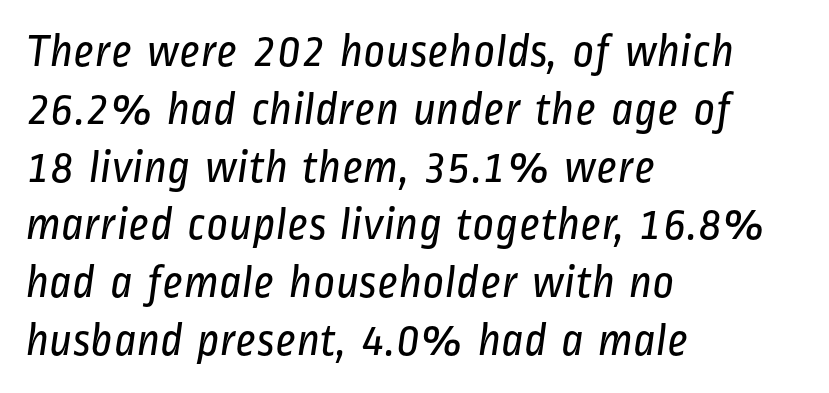
{"serif": "no", "bold": "no", "weight": "regular", "width": "condensed", "stroke_contrast": "low", "x_height": "medium", "monospaced": "no", "underline": "no", "align": "left", "line_spacing_ratio": 1.23, "letter_spacing": "normal", "letter_spacing_em": 0.0, "glyph_px": 47}
